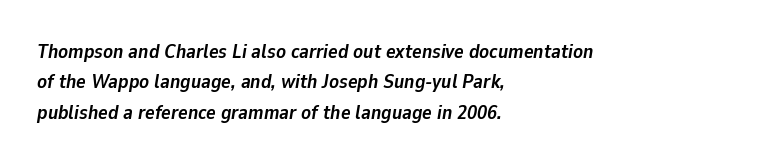
Q: Is the text bold? A: Yes.
Q: Is the text italic (slanted)? A: Yes, it leans right by about 9 degrees.
Q: Is the text underlined? A: No.
Q: How is the paragraph aligned? A: Left-aligned.
Q: Is the spacing between letters normal or unusually wide? A: Normal.
Q: Is the spacing between lines tight, normal or loose? A: Normal.
